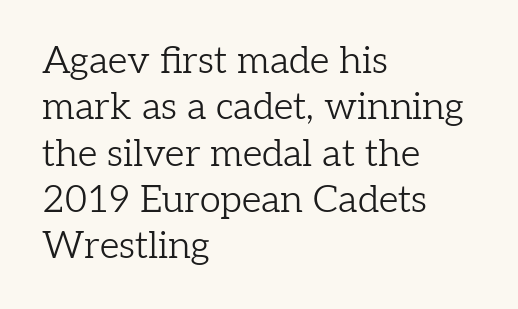
Q: Is the text bold? A: No.
Q: Is the text italic (slanted)? A: No, it is upright.
Q: Is the typeface a serif or a sans-serif typeface? A: Serif.
Q: Is the text underlined? A: No.
Q: How is the paragraph aligned? A: Left-aligned.
Q: Is the spacing between letters normal or unusually wide? A: Normal.
Q: Width (condensed, normal, or wide)? A: Normal.
Q: Stroke contrast? A: Low.
Q: x-height? A: Medium.
Q: Monospaced? A: No.
